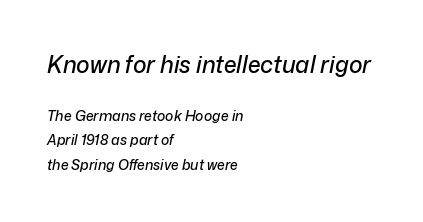
The image shows 23 px text type, italic (leaning right); set left-aligned, line spacing 1.73x, normal letter spacing, not underlined; the first (top) block is 1.64x larger.
